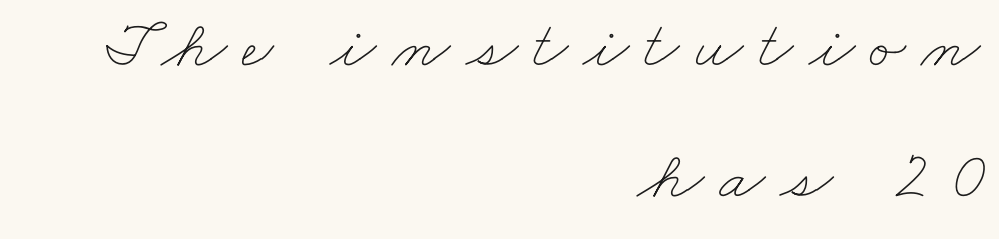
{"bold": "no", "weight": "thin", "width": "wide", "stroke_contrast": "low", "x_height": "small", "monospaced": "no", "underline": "no", "align": "right", "line_spacing": "loose", "line_spacing_ratio": 1.93, "letter_spacing": "wide", "letter_spacing_em": 0.22, "glyph_px": 68}
